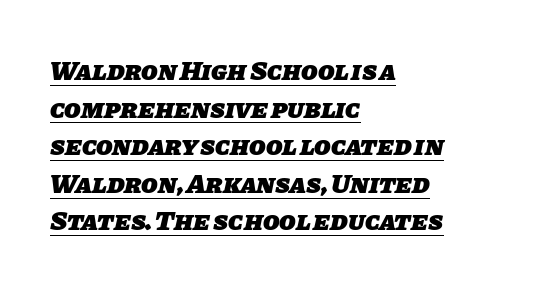
{"bold": "yes", "underline": "yes", "align": "left", "line_spacing": "normal", "line_spacing_ratio": 1.39, "letter_spacing": "normal", "letter_spacing_em": 0.0, "glyph_px": 27}
